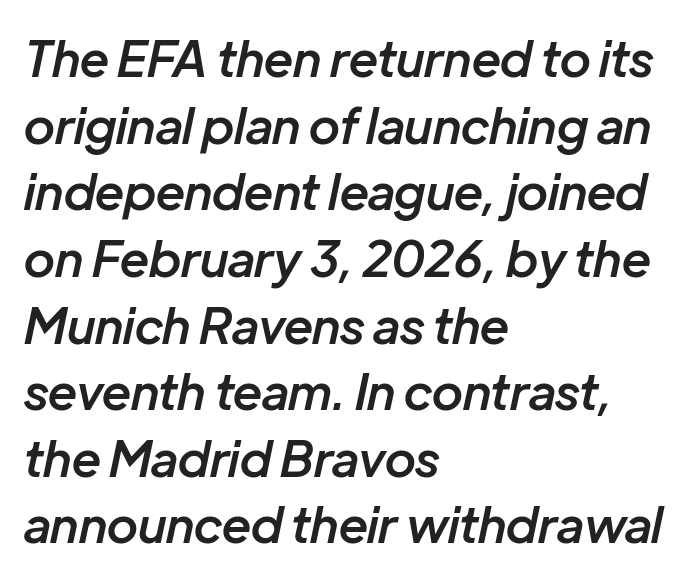
Q: Is the text bold? A: Semi-bold.
Q: Is the text italic (slanted)? A: Yes, it leans right by about 12 degrees.
Q: Is the text underlined? A: No.
Q: How is the paragraph aligned? A: Left-aligned.
Q: Is the spacing between letters normal or unusually wide? A: Normal.
Q: Is the spacing between lines tight, normal or loose? A: Normal.
Q: Width (condensed, normal, or wide)? A: Normal.
Q: Stroke contrast? A: Low.
Q: x-height? A: Medium.
Q: Monospaced? A: No.
